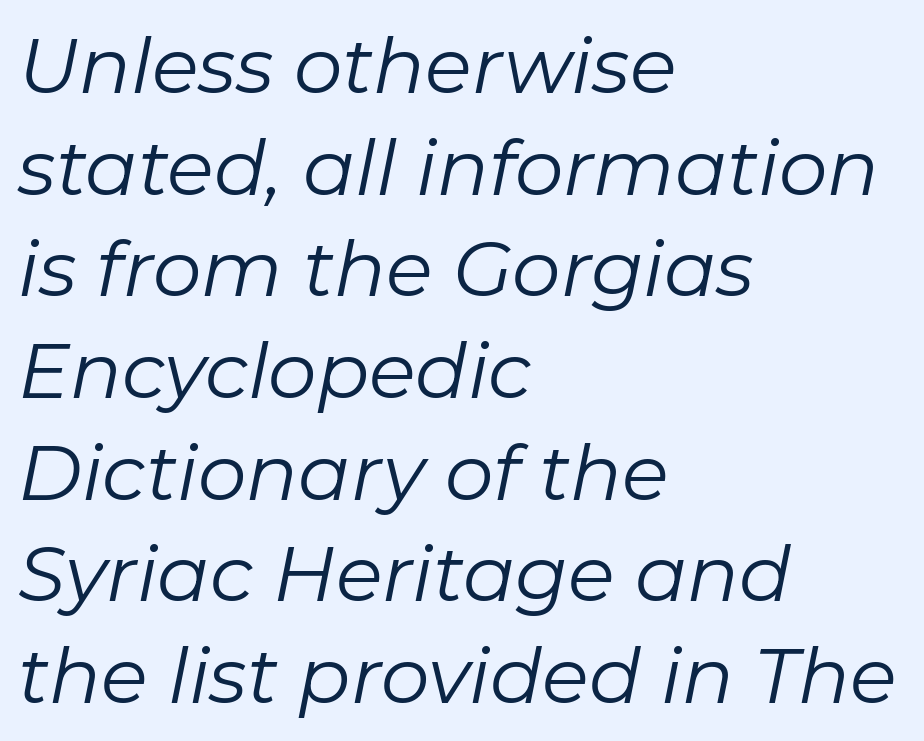
Q: Is the text bold? A: No.
Q: Is the text italic (slanted)? A: Yes, it leans right by about 11 degrees.
Q: Is the text underlined? A: No.
Q: How is the paragraph aligned? A: Left-aligned.
Q: Is the spacing between letters normal or unusually wide? A: Normal.
Q: Is the spacing between lines tight, normal or loose? A: Normal.
Q: Width (condensed, normal, or wide)? A: Normal.
Q: Stroke contrast? A: Low.
Q: x-height? A: Medium.
Q: Monospaced? A: No.
